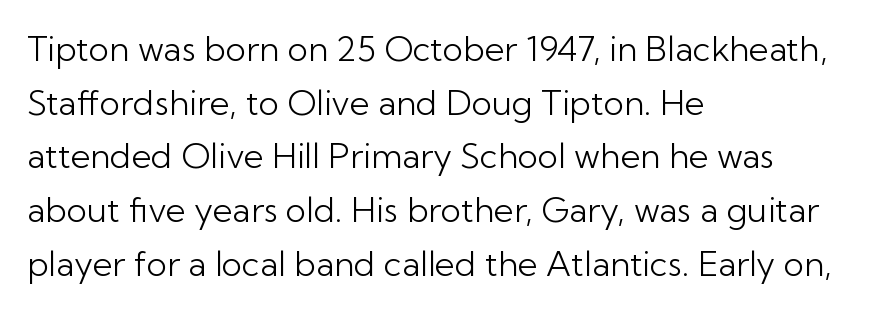
{"serif": "no", "italic": "no", "bold": "no", "weight": "light", "width": "normal", "stroke_contrast": "low", "x_height": "medium", "monospaced": "no", "underline": "no", "align": "left", "line_spacing": "normal", "line_spacing_ratio": 1.58, "letter_spacing": "normal", "letter_spacing_em": 0.0, "glyph_px": 34}
